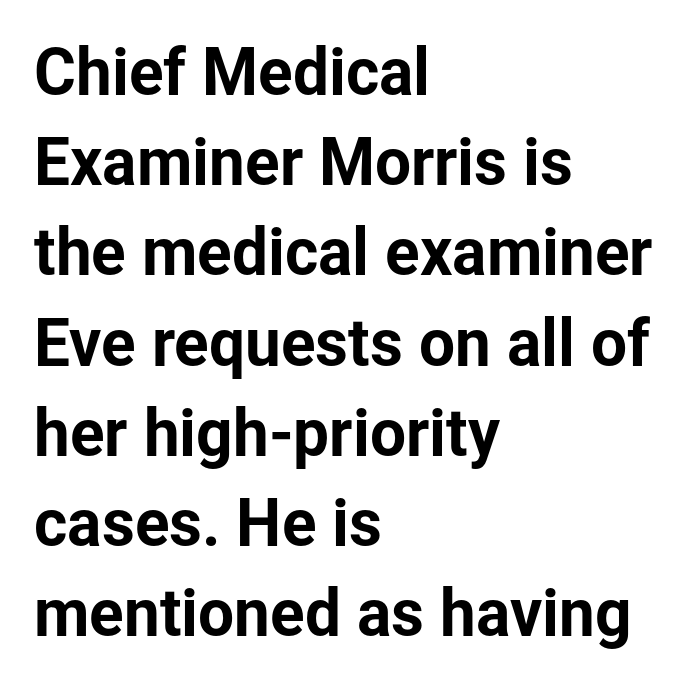
Q: Is the text italic (slanted)? A: No, it is upright.
Q: Is the typeface a serif or a sans-serif typeface? A: Sans-serif.
Q: Is the text underlined? A: No.
Q: How is the paragraph aligned? A: Left-aligned.
Q: Is the spacing between letters normal or unusually wide? A: Normal.
Q: Is the spacing between lines tight, normal or loose? A: Normal.
Q: Width (condensed, normal, or wide)? A: Normal.
Q: Stroke contrast? A: Low.
Q: x-height? A: Medium.
Q: Monospaced? A: No.
